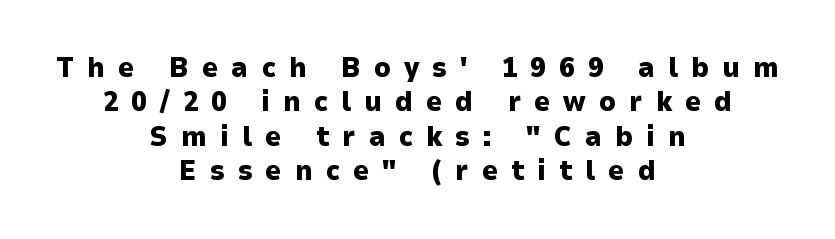
{"serif": "no", "italic": "no", "bold": "yes", "weight": "heavy", "width": "normal", "stroke_contrast": "low", "x_height": "medium", "monospaced": "no", "underline": "no", "align": "center", "line_spacing_ratio": 1.23, "letter_spacing": "wide", "letter_spacing_em": 0.47, "glyph_px": 28}
